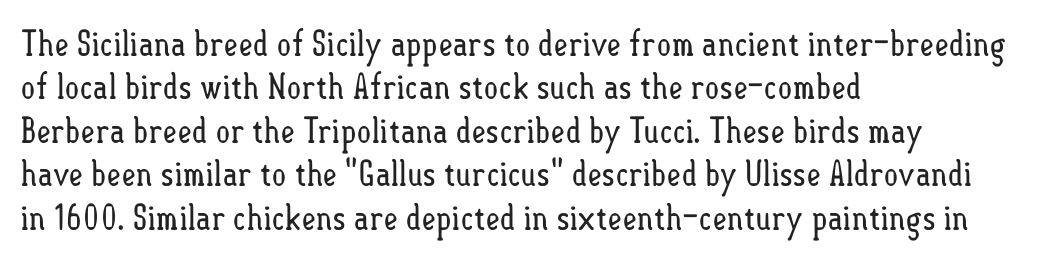
The image shows 35 px regular-weight, condensed type, upright; set left-aligned, line spacing 1.24x, normal letter spacing, not underlined; low stroke contrast and a small x-height.
